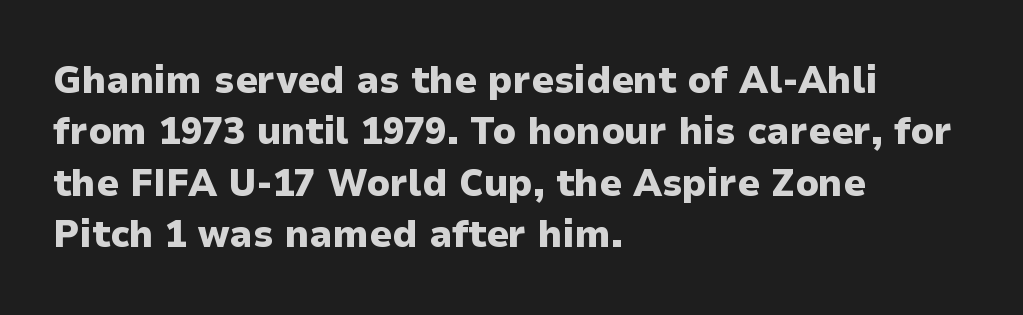
The image shows 39 px heavy sans-serif type, upright; set left-aligned, normal line spacing (1.32x), normal letter spacing, not underlined; low stroke contrast and a medium x-height.
